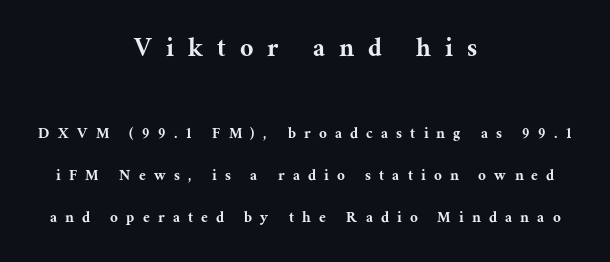
Interline gaps are noticeably wide in this sample. Examine the stroke ends and you'll spot serifs. Letters rest on an invisible, unmarked baseline. The lettering stays uniformly vertical, giving the passage a roman look. The typesetter chose a symmetrical, centered arrangement here. Compare the two chunks: the upper has the greater cap height.
